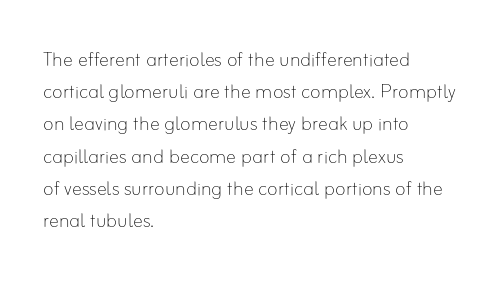
Q: Is the text bold? A: No.
Q: Is the text italic (slanted)? A: No, it is upright.
Q: Is the text underlined? A: No.
Q: How is the paragraph aligned? A: Left-aligned.
Q: Is the spacing between letters normal or unusually wide? A: Normal.
Q: Is the spacing between lines tight, normal or loose? A: Normal.
